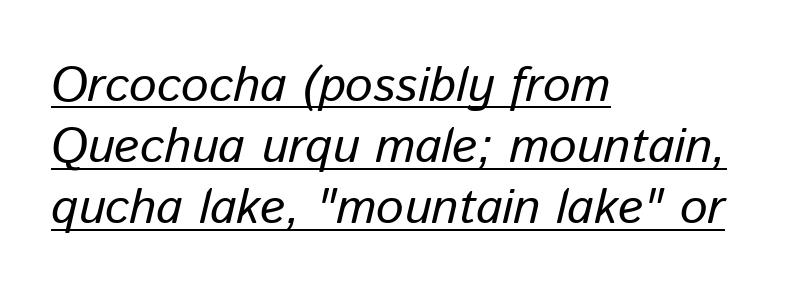
Q: Is the text italic (slanted)? A: Yes, it leans right by about 13 degrees.
Q: Is the text underlined? A: Yes.
Q: How is the paragraph aligned? A: Left-aligned.
Q: Is the spacing between letters normal or unusually wide? A: Normal.
Q: Is the spacing between lines tight, normal or loose? A: Normal.
Q: Width (condensed, normal, or wide)? A: Normal.
Q: Stroke contrast? A: Low.
Q: x-height? A: Medium.
Q: Monospaced? A: No.
